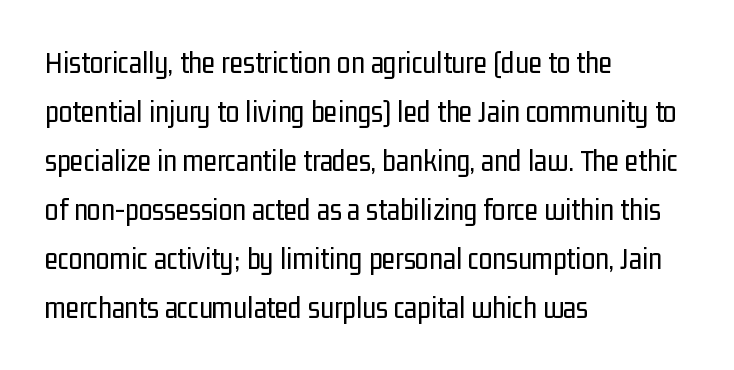
{"serif": "no", "italic": "no", "bold": "no", "weight": "regular", "width": "condensed", "stroke_contrast": "low", "x_height": "medium", "monospaced": "no", "underline": "no", "align": "left", "line_spacing": "normal", "line_spacing_ratio": 1.58, "letter_spacing": "normal", "letter_spacing_em": 0.0, "glyph_px": 31}
